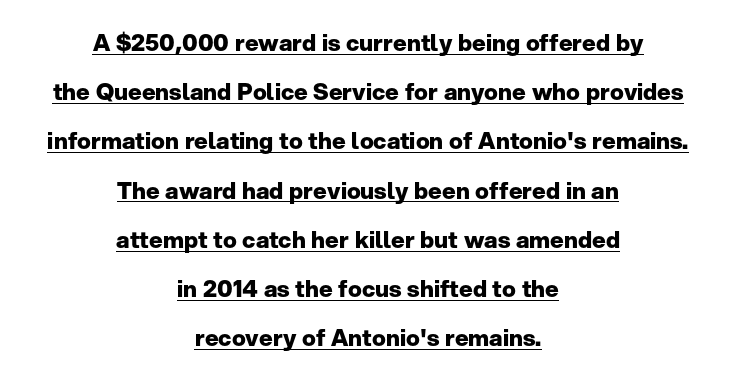
Q: Is the text bold? A: Yes.
Q: Is the text italic (slanted)? A: No, it is upright.
Q: Is the text underlined? A: Yes.
Q: How is the paragraph aligned? A: Centered.
Q: Is the spacing between letters normal or unusually wide? A: Normal.
Q: Is the spacing between lines tight, normal or loose? A: Loose.
